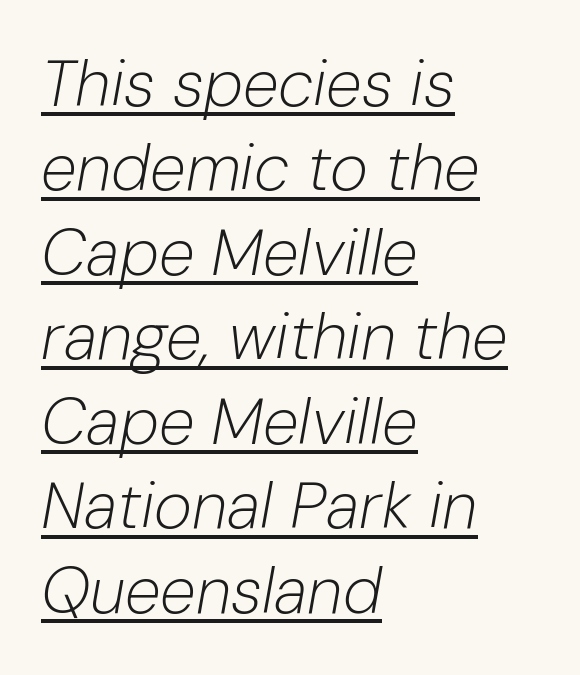
Q: Is the text bold? A: No.
Q: Is the text italic (slanted)? A: Yes, it leans right by about 10 degrees.
Q: Is the text underlined? A: Yes.
Q: How is the paragraph aligned? A: Left-aligned.
Q: Is the spacing between letters normal or unusually wide? A: Normal.
Q: Is the spacing between lines tight, normal or loose? A: Normal.
Q: Width (condensed, normal, or wide)? A: Normal.
Q: Stroke contrast? A: Low.
Q: x-height? A: Medium.
Q: Monospaced? A: No.
